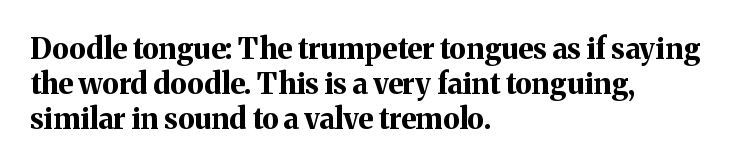
{"serif": "yes", "italic": "no", "bold": "yes", "weight": "bold", "width": "normal", "stroke_contrast": "medium", "x_height": "medium", "monospaced": "no", "underline": "no", "align": "left", "line_spacing_ratio": 1.2, "letter_spacing": "normal", "letter_spacing_em": 0.0, "glyph_px": 29}
